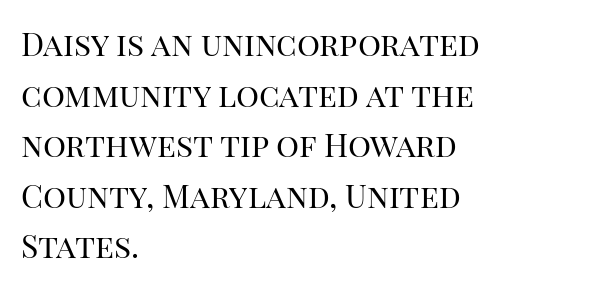
Visually the block forms a straight wall on the left and a jagged coastline on the right. Summary of weight: not heavy and not bold. This block has exactly the height ordinary leading produces. These lines keep a tight, regular rhythm from letter to letter.
